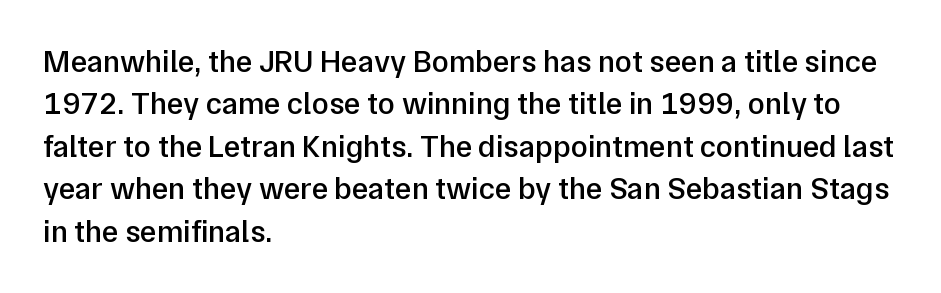
{"serif": "no", "italic": "no", "bold": "semi", "weight": "semibold", "width": "normal", "stroke_contrast": "low", "x_height": "medium", "monospaced": "no", "underline": "no", "align": "left", "line_spacing": "normal", "line_spacing_ratio": 1.37, "letter_spacing": "normal", "letter_spacing_em": 0.0, "glyph_px": 31}
